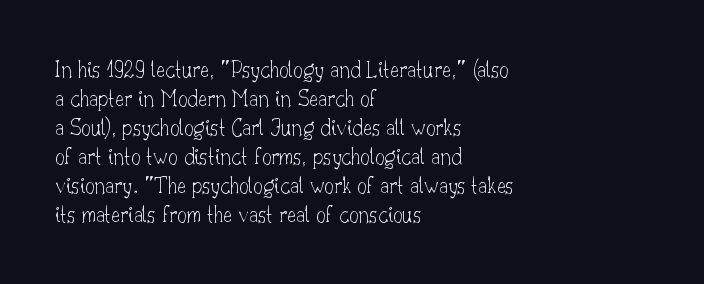
Q: Is the text bold? A: No.
Q: Is the text italic (slanted)? A: No, it is upright.
Q: Is the text underlined? A: No.
Q: How is the paragraph aligned? A: Left-aligned.
Q: Is the spacing between letters normal or unusually wide? A: Normal.
